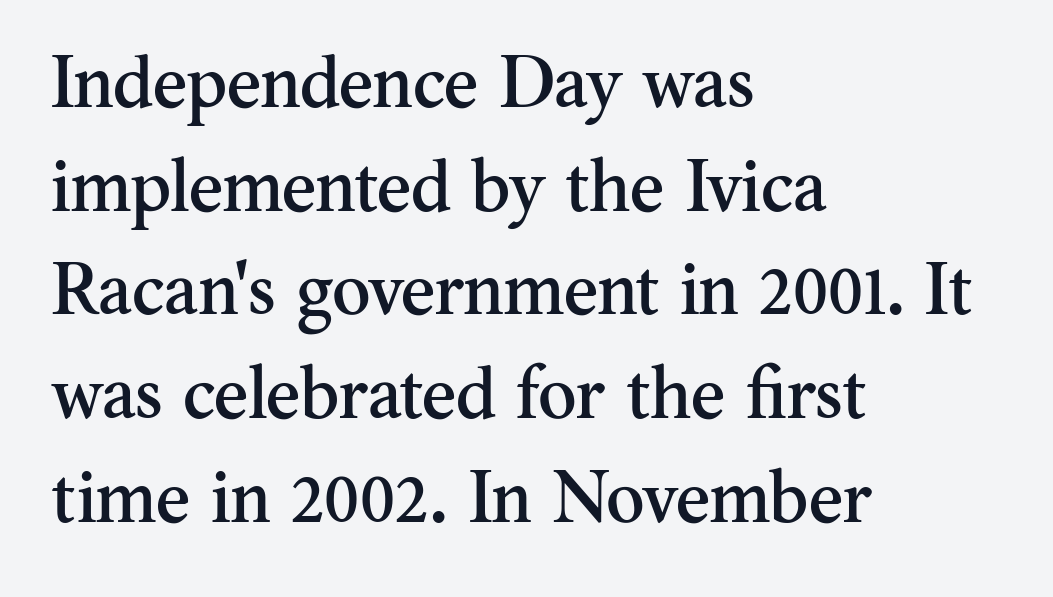
The face used here is proportionally spaced, like ordinary book or web type. Successive baselines arrive at the customary interval. Unlike italic type, these characters show no tilt at all. The face used here is seriffed, in the tradition of book romans. Observe the ordinary spacing: letters are neighbours, not strangers. Lines of text with bare space underneath.
